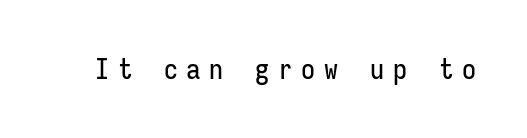
{"serif": "no", "italic": "no", "width": "condensed", "stroke_contrast": "low", "x_height": "medium", "monospaced": "yes", "underline": "no", "letter_spacing": "wide", "letter_spacing_em": 0.32, "glyph_px": 28}
